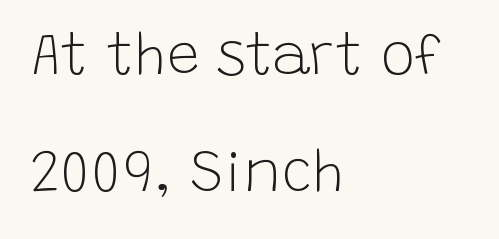
The image shows 58 px light sans-serif type, upright; set left-aligned, loose line spacing (2.02x), normal letter spacing, not underlined; low stroke contrast and a large x-height.
